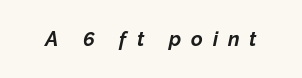
Q: Is the text bold? A: Yes.
Q: Is the text italic (slanted)? A: Yes, it leans right by about 12 degrees.
Q: Is the text underlined? A: No.
Q: Is the spacing between letters normal or unusually wide? A: Unusually wide.
